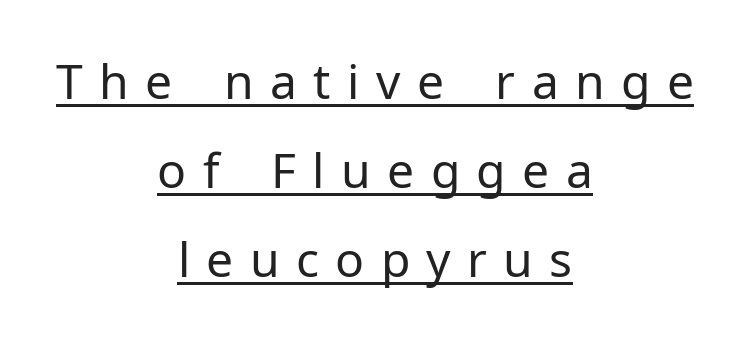
The image shows 48 px regular-weight sans-serif type, upright; set centered, line spacing 1.85x, unusually wide letter spacing (+0.34 em), underlined; low stroke contrast and a medium x-height.
